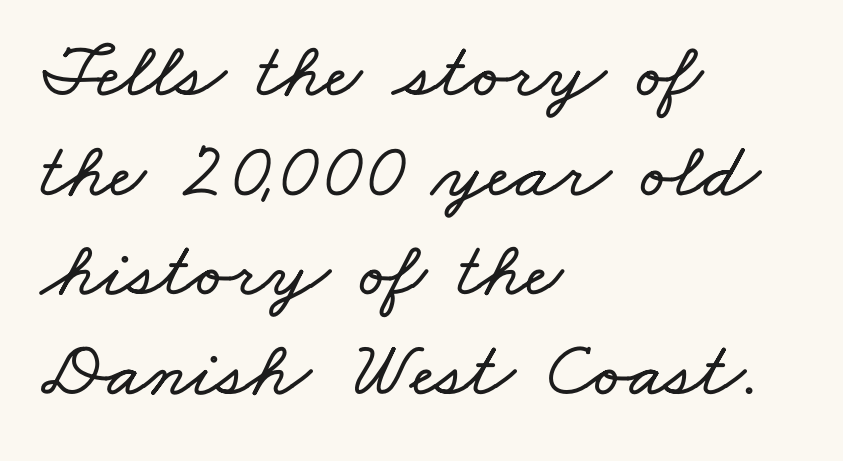
{"width": "wide", "stroke_contrast": "low", "x_height": "small", "monospaced": "no", "underline": "no", "align": "left", "line_spacing": "normal", "line_spacing_ratio": 1.26, "letter_spacing": "normal", "letter_spacing_em": 0.0, "glyph_px": 79}
